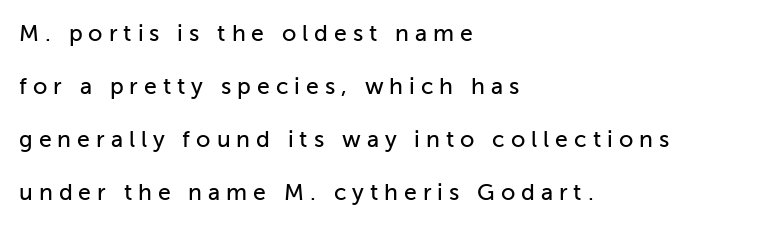
Q: Is the text italic (slanted)? A: No, it is upright.
Q: Is the text underlined? A: No.
Q: How is the paragraph aligned? A: Left-aligned.
Q: Is the spacing between letters normal or unusually wide? A: Unusually wide.
Q: Is the spacing between lines tight, normal or loose? A: Loose.
